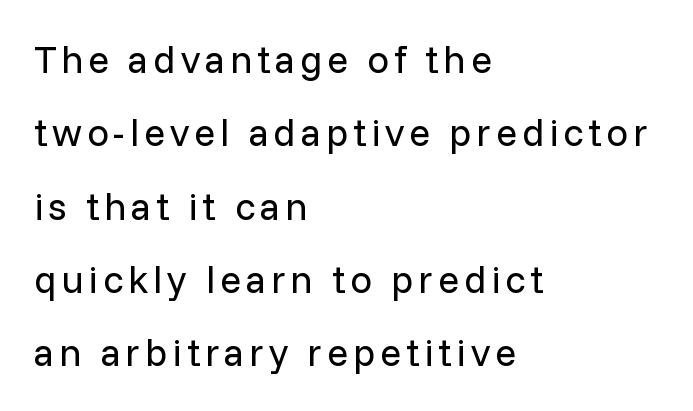
Q: Is the text bold? A: No.
Q: Is the text italic (slanted)? A: No, it is upright.
Q: Is the typeface a serif or a sans-serif typeface? A: Sans-serif.
Q: Is the text underlined? A: No.
Q: How is the paragraph aligned? A: Left-aligned.
Q: Width (condensed, normal, or wide)? A: Normal.
Q: Stroke contrast? A: Low.
Q: x-height? A: Medium.
Q: Monospaced? A: No.
